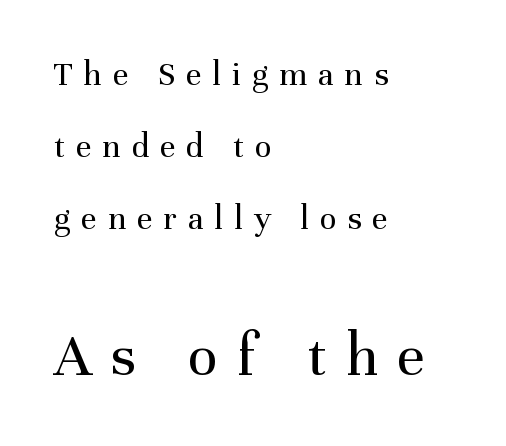
The image shows 62 px regular-weight serif type, upright; set left-aligned, loose line spacing (2.06x), unusually wide letter spacing (+0.31 em), not underlined; the second (bottom) block is 1.77x larger; medium stroke contrast and a medium x-height.
